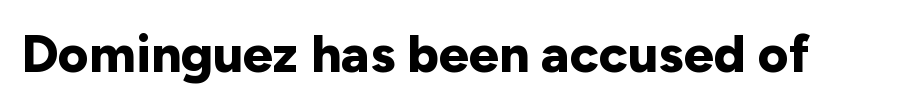
Nobody touched the tracking dial on this one. Character widths vary here, with narrow letters taking less room than wide ones. Heft: maximum for text — a bold. To sum up the face: it is a sans, with no serifs. Unmarked baselines from the first word to the last.
